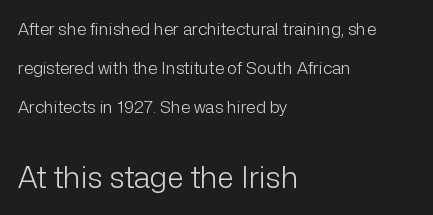
The image shows 30 px light sans-serif type, upright; set left-aligned, loose line spacing (2.3x), normal letter spacing, not underlined; the second (bottom) block is 1.76x larger; low stroke contrast and a medium x-height.
